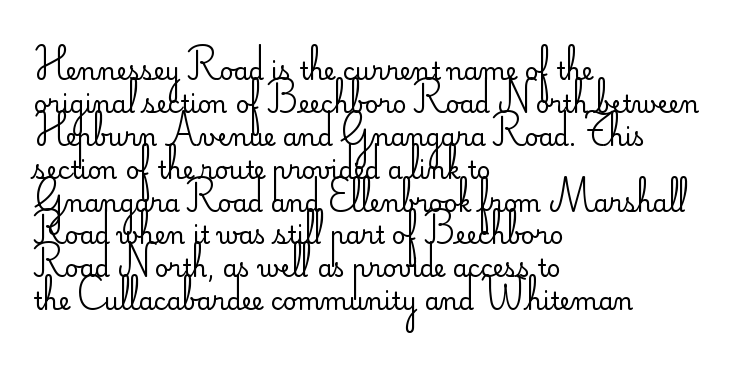
{"italic": "no", "bold": "no", "underline": "no", "align": "left", "line_spacing": "normal", "line_spacing_ratio": 1.37, "letter_spacing": "normal", "letter_spacing_em": 0.0, "glyph_px": 24}
